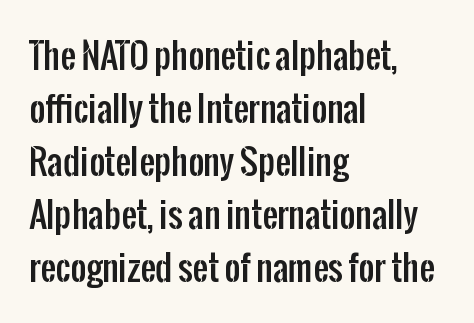
Q: Is the text italic (slanted)? A: No, it is upright.
Q: Is the typeface a serif or a sans-serif typeface? A: Sans-serif.
Q: Is the text underlined? A: No.
Q: How is the paragraph aligned? A: Left-aligned.
Q: Is the spacing between letters normal or unusually wide? A: Normal.
Q: Is the spacing between lines tight, normal or loose? A: Normal.
Q: Width (condensed, normal, or wide)? A: Condensed.
Q: Stroke contrast? A: Low.
Q: x-height? A: Medium.
Q: Monospaced? A: No.
